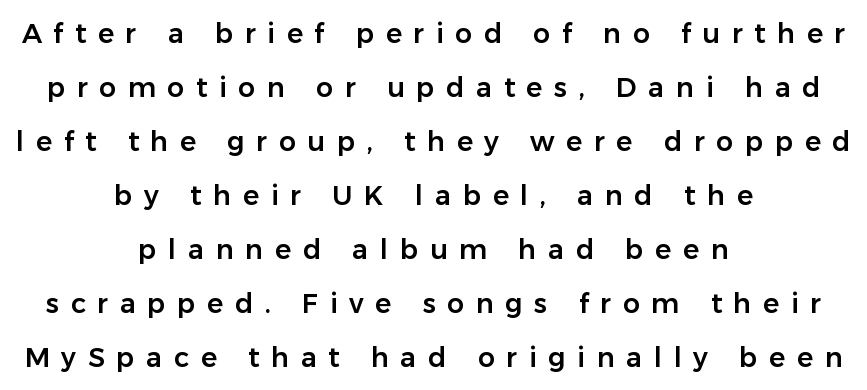
The image shows 27 px text type, upright; set centered, loose line spacing (2.0x), unusually wide letter spacing (+0.43 em), not underlined.
